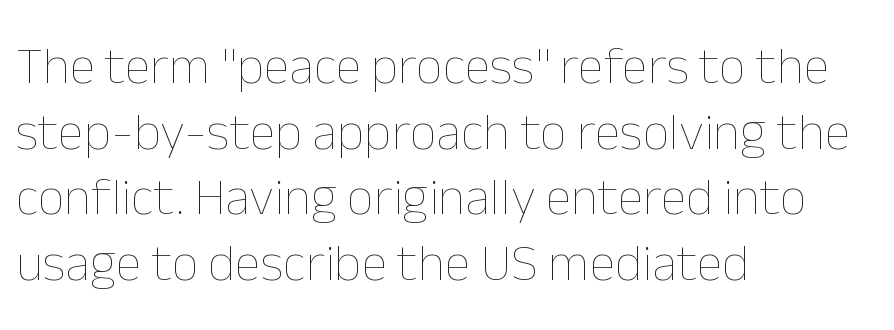
The image shows 53 px thin type, upright; set left-aligned, line spacing 1.24x, normal letter spacing, not underlined; low stroke contrast and a medium x-height.
